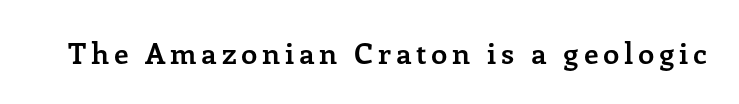
{"serif": "yes", "italic": "no", "bold": "yes", "weight": "semibold", "width": "normal", "stroke_contrast": "low", "x_height": "medium", "monospaced": "no", "underline": "no", "glyph_px": 29}
